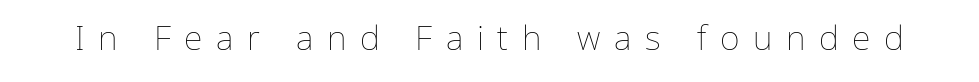
{"italic": "no", "bold": "no", "weight": "thin", "width": "normal", "stroke_contrast": "low", "x_height": "medium", "monospaced": "no", "underline": "no", "letter_spacing": "wide", "letter_spacing_em": 0.4, "glyph_px": 34}
